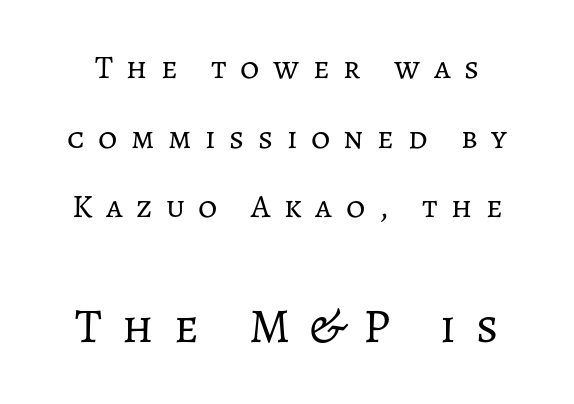
{"italic": "no", "bold": "no", "weight": "regular", "width": "normal", "stroke_contrast": "low", "x_height": "medium", "monospaced": "no", "underline": "no", "line_spacing": "loose", "line_spacing_ratio": 2.11, "letter_spacing": "wide", "letter_spacing_em": 0.41, "larger_block": "second", "size_ratio": 1.48, "glyph_px": 49}
